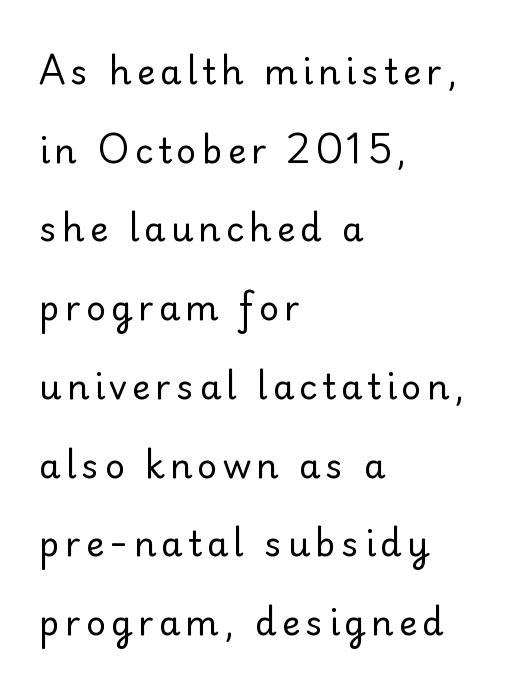
The strip under each line holds only bare page. The leading is generous, giving the passage an open texture. The letters advance in unequal steps, a hallmark of proportional type. Stroke mass is kept to a normal reading level or below. Style check: upright. Each line starts at the same left margin while the right side varies.
